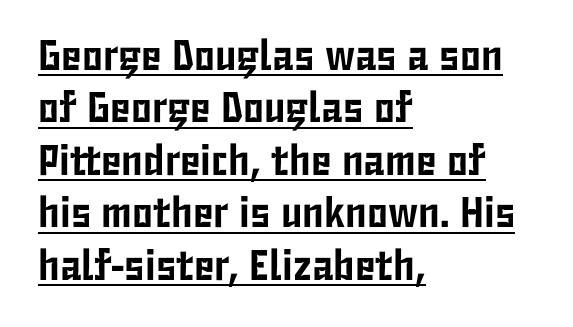
The image shows 43 px condensed sans-serif type, upright; set left-aligned, line spacing 1.22x, normal letter spacing, underlined; low stroke contrast and a medium x-height.
